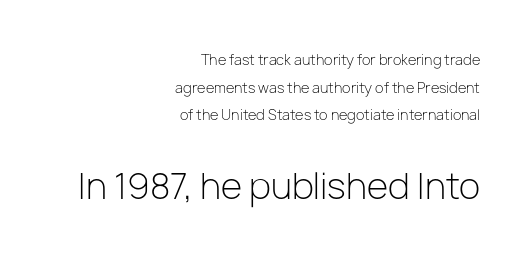
The image shows 35 px light sans-serif type, upright; set right-aligned, loose line spacing (1.97x), normal letter spacing, not underlined; the second (bottom) block is 2.5x larger; low stroke contrast and a medium x-height.
